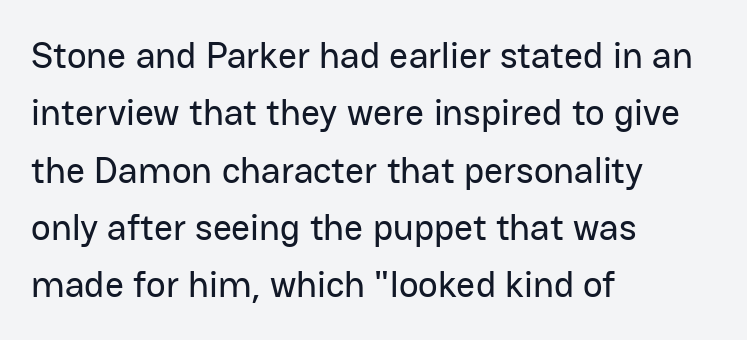
Q: Is the text italic (slanted)? A: No, it is upright.
Q: Is the typeface a serif or a sans-serif typeface? A: Sans-serif.
Q: Is the text underlined? A: No.
Q: How is the paragraph aligned? A: Left-aligned.
Q: Is the spacing between letters normal or unusually wide? A: Normal.
Q: Is the spacing between lines tight, normal or loose? A: Normal.
Q: Width (condensed, normal, or wide)? A: Normal.
Q: Stroke contrast? A: Low.
Q: x-height? A: Medium.
Q: Monospaced? A: No.
